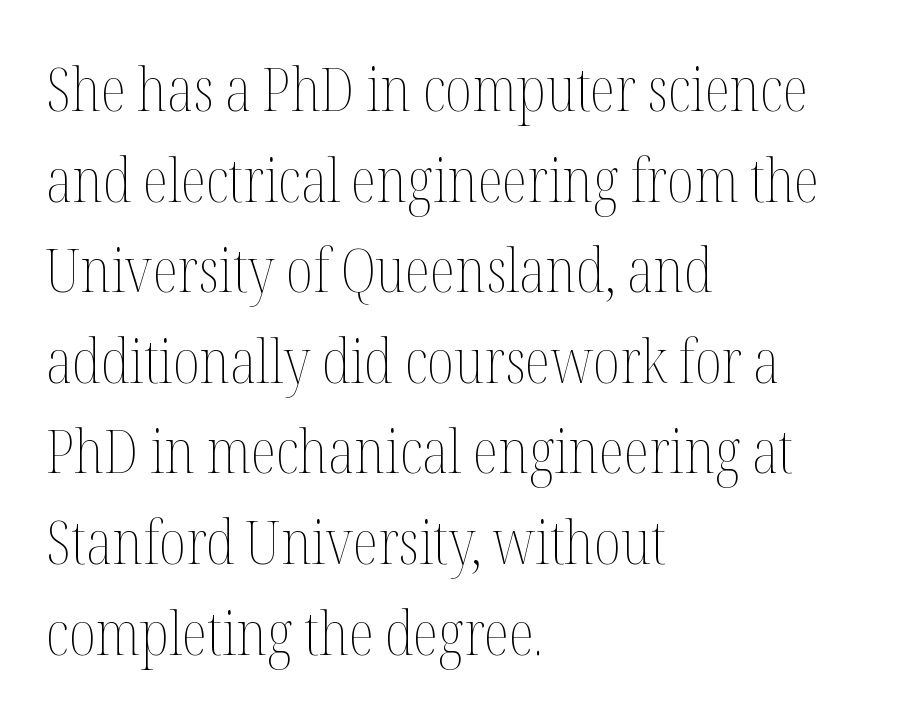
The image shows 60 px thin, condensed type, upright; set left-aligned, normal line spacing (1.51x), normal letter spacing, not underlined; medium stroke contrast and a medium x-height.
